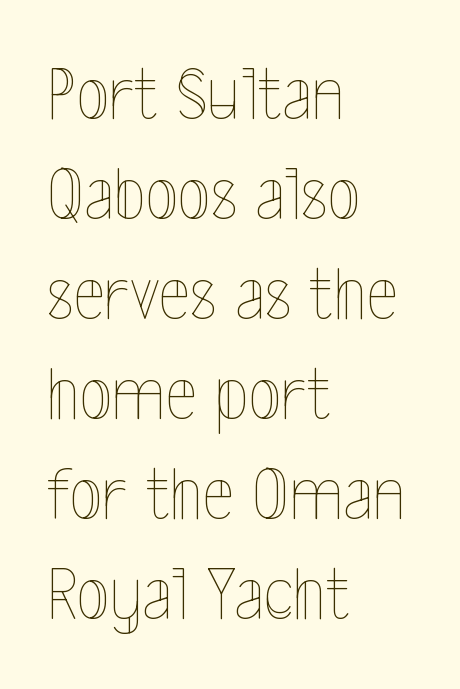
The image shows 77 px thin, condensed type, upright; set left-aligned, normal line spacing (1.3x), normal letter spacing, not underlined; a medium x-height.
